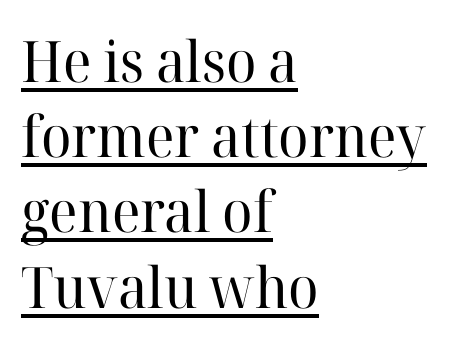
No extra tracking has been applied to these lines. A typesetter would call this proportional, since set widths differ per character. The rendering uses the underline text-decoration. Does the leading feel generous? No, just average.
